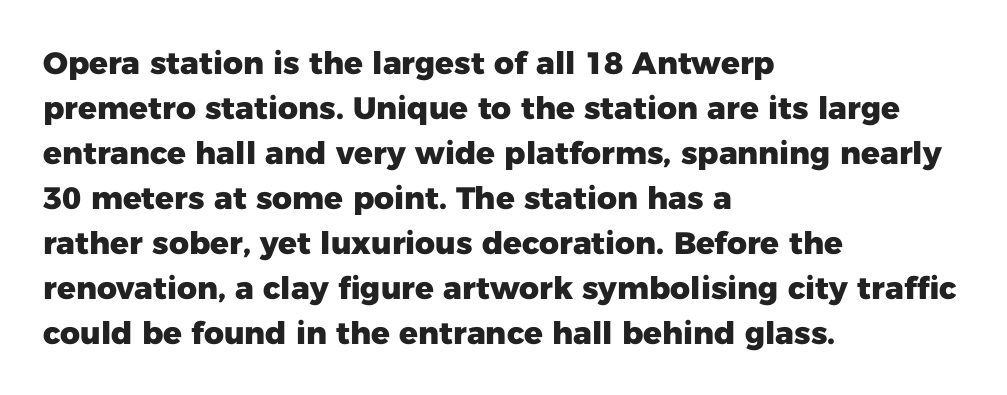
The image shows 31 px heavy sans-serif type, upright; set left-aligned, normal line spacing (1.45x), normal letter spacing, not underlined; low stroke contrast and a medium x-height.
